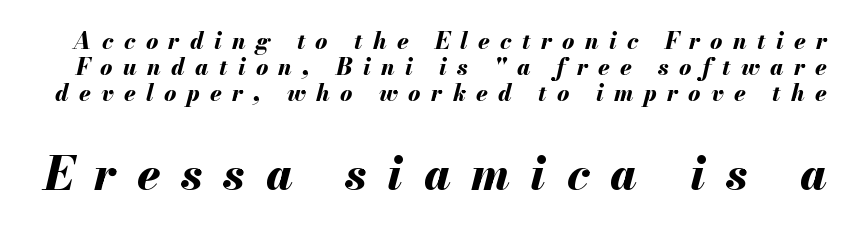
The image shows 46 px bold type, italic (leaning right); set tight line spacing (1.13x), unusually wide letter spacing (+0.45 em), not underlined; the second (bottom) block is 2.0x larger; medium stroke contrast and a small x-height.
